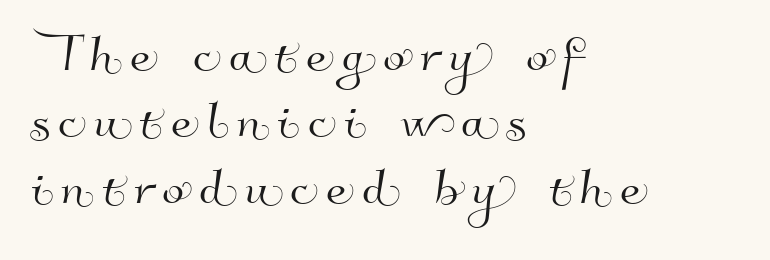
{"serif": "no", "width": "normal", "stroke_contrast": "high", "x_height": "small", "monospaced": "no", "underline": "no", "align": "left", "line_spacing": "tight", "line_spacing_ratio": 1.02, "glyph_px": 65}
